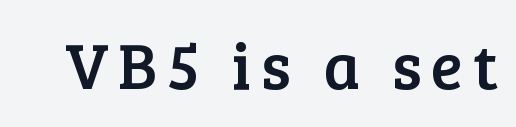
Q: Is the text italic (slanted)? A: No, it is upright.
Q: Is the typeface a serif or a sans-serif typeface? A: Serif.
Q: Is the text underlined? A: No.
Q: Width (condensed, normal, or wide)? A: Normal.
Q: Stroke contrast? A: Low.
Q: x-height? A: Medium.
Q: Monospaced? A: No.
